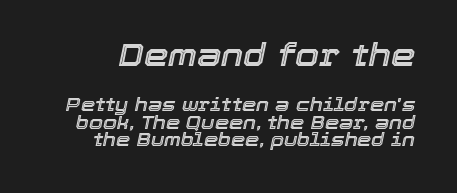
{"italic": "yes", "lean": "right", "slant_degrees": 12, "width": "normal", "x_height": "medium", "monospaced": "no", "underline": "no", "line_spacing": "tight", "line_spacing_ratio": 0.98, "letter_spacing": "normal", "letter_spacing_em": 0.0, "larger_block": "first", "size_ratio": 1.72, "glyph_px": 31}
